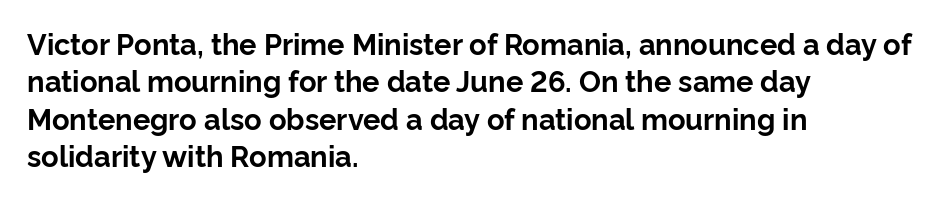
Reading down the block, your eye returns to a fixed left position each line. Vertically, the passage feels balanced, rows spaced as you'd expect. Character widths vary here, with narrow letters taking less room than wide ones. These lines keep a tight, regular rhythm from letter to letter. The typeface chosen for these lines omits serifs. Decoration check: the copy has no underline.
